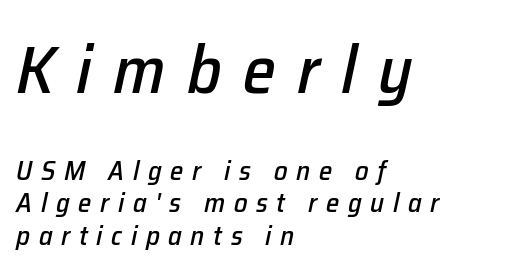
The image shows 67 px text type, italic (leaning right); set left-aligned, line spacing 1.19x, unusually wide letter spacing (+0.32 em), not underlined; the first (top) block is 2.48x larger; low stroke contrast and a medium x-height.
